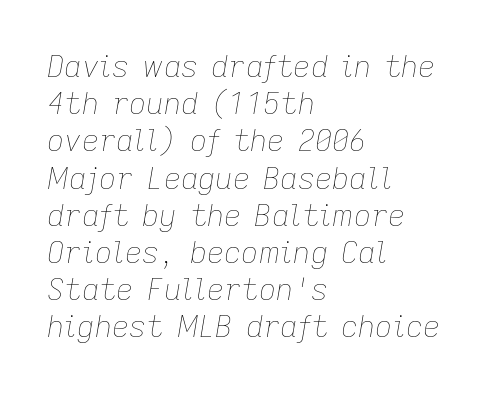
{"italic": "yes", "lean": "right", "slant_degrees": 9, "bold": "no", "weight": "thin", "width": "normal", "stroke_contrast": "low", "x_height": "medium", "monospaced": "no", "underline": "no", "align": "left", "line_spacing_ratio": 1.24, "letter_spacing": "normal", "letter_spacing_em": 0.0, "glyph_px": 30}
